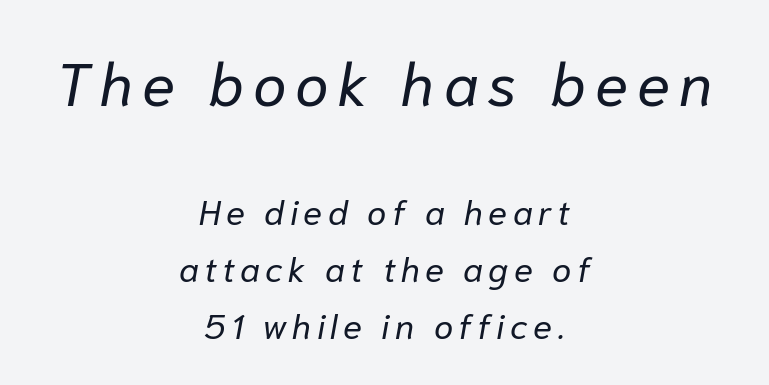
Compared with ordinary roman type, these characters are visibly tilted. Visually, the top section dominates because its glyphs are scaled up. The setting favours the middle, as headings and verse often do. Only glyphs here, with clear space below each row.
